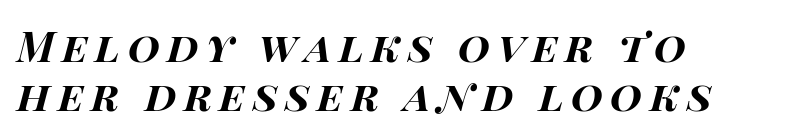
Heft: maximum for text — a bold. The rag falls on the right side of this text block. The area under the type is left untouched. The face used here is proportionally spaced, like ordinary book or web type. Rendered with sloped, italic letterforms.
